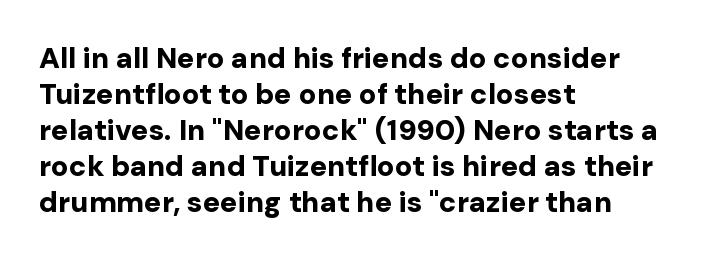
{"serif": "no", "italic": "no", "bold": "yes", "weight": "bold", "width": "normal", "stroke_contrast": "low", "x_height": "medium", "monospaced": "no", "underline": "no", "align": "left", "line_spacing_ratio": 1.24, "letter_spacing": "normal", "letter_spacing_em": 0.0, "glyph_px": 29}
